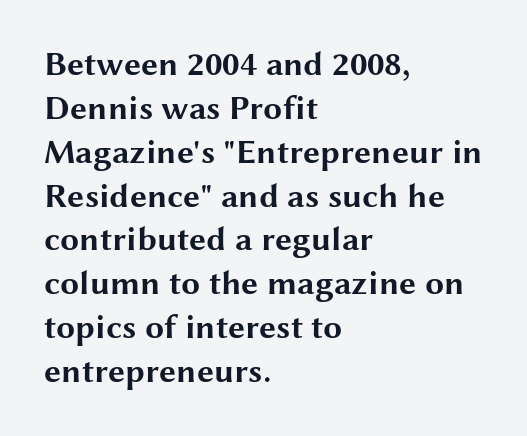
The image shows 34 px bold, wide sans-serif type, upright; set left-aligned, normal line spacing (1.29x), normal letter spacing, not underlined; medium stroke contrast and a medium x-height.
